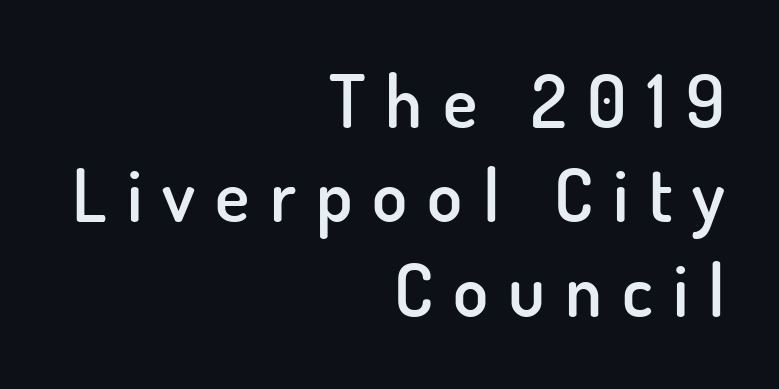
{"serif": "no", "italic": "no", "bold": "semi", "weight": "semibold", "width": "normal", "stroke_contrast": "low", "x_height": "small", "monospaced": "no", "underline": "no", "align": "right", "line_spacing": "normal", "line_spacing_ratio": 1.31, "letter_spacing": "wide", "letter_spacing_em": 0.28, "glyph_px": 72}
